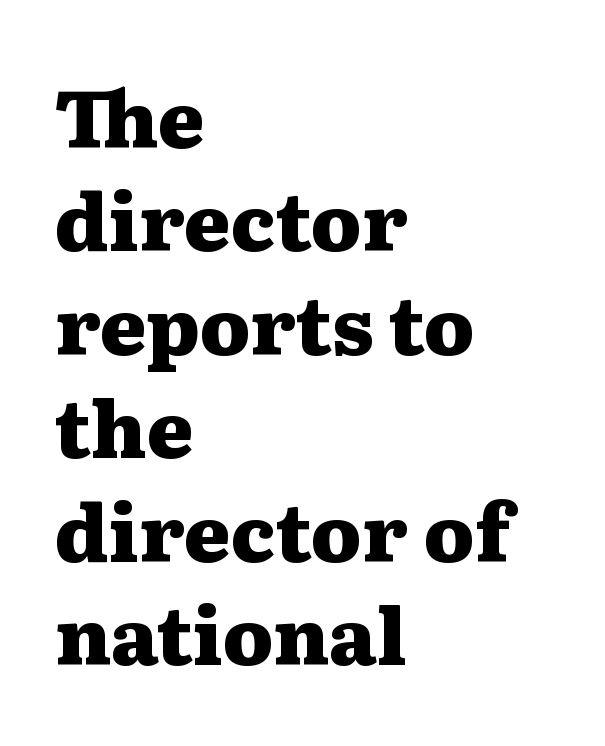
{"serif": "yes", "italic": "no", "bold": "yes", "weight": "heavy", "width": "wide", "stroke_contrast": "medium", "x_height": "medium", "monospaced": "no", "underline": "no", "align": "left", "line_spacing": "normal", "line_spacing_ratio": 1.31, "letter_spacing": "normal", "letter_spacing_em": 0.0, "glyph_px": 79}
